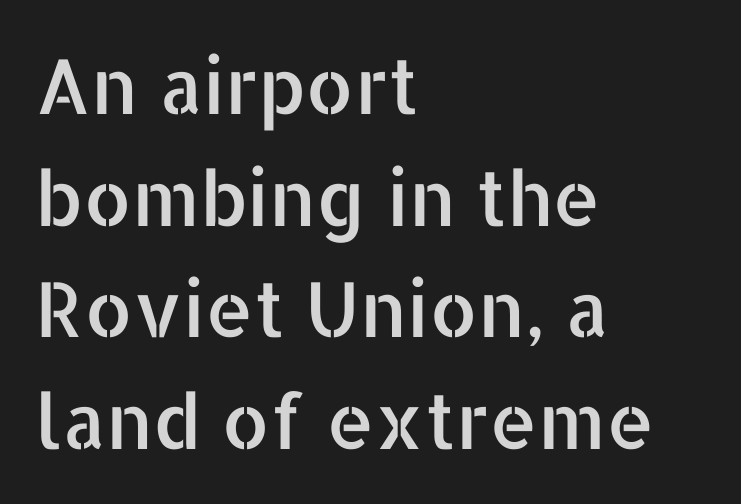
Spacing between characters is what you'd get straight out of the box. The glyphs are unaccompanied by any horizontal stroke below them. These lines are set flush left with a ragged right edge. The passage shown is typeset with a sans-serif family.
